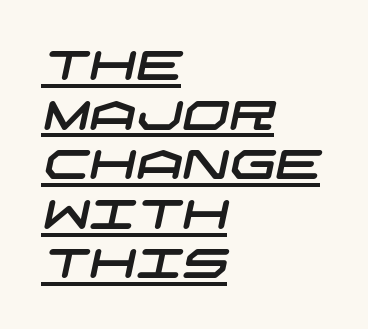
{"serif": "no", "width": "wide", "stroke_contrast": "low", "x_height": "large", "underline": "yes", "align": "left", "line_spacing_ratio": 1.21, "letter_spacing": "normal", "letter_spacing_em": 0.0, "glyph_px": 41}
